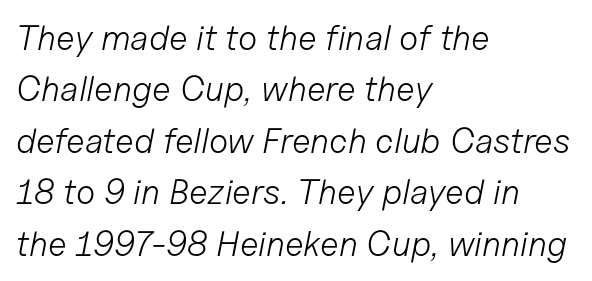
The image shows 35 px light type, italic (leaning right); set left-aligned, normal line spacing (1.47x), normal letter spacing, not underlined; low stroke contrast and a medium x-height.
